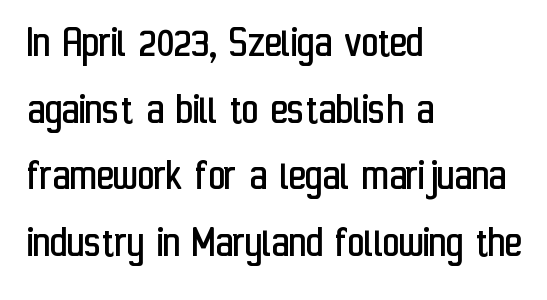
The image shows 46 px regular-weight, condensed sans-serif type, upright; set left-aligned, normal line spacing (1.45x), normal letter spacing, not underlined; low stroke contrast and a medium x-height.
